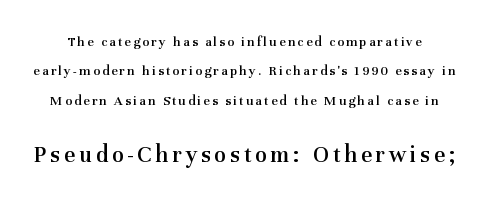
The image shows 24 px text type, upright; set loose line spacing (2.1x), not underlined; the second (bottom) block is 1.71x larger.
